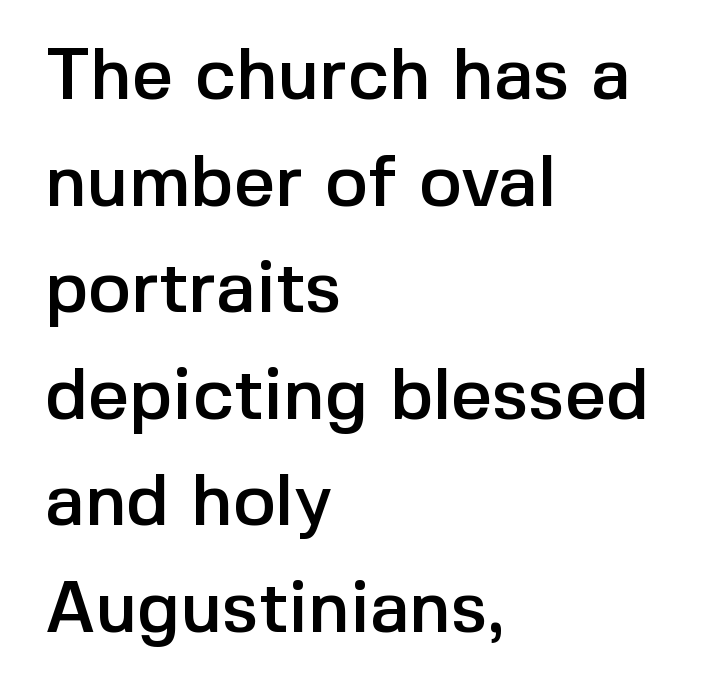
{"serif": "no", "italic": "no", "width": "normal", "x_height": "medium", "monospaced": "no", "underline": "no", "align": "left", "line_spacing": "normal", "line_spacing_ratio": 1.48, "letter_spacing": "normal", "letter_spacing_em": 0.0, "glyph_px": 72}
